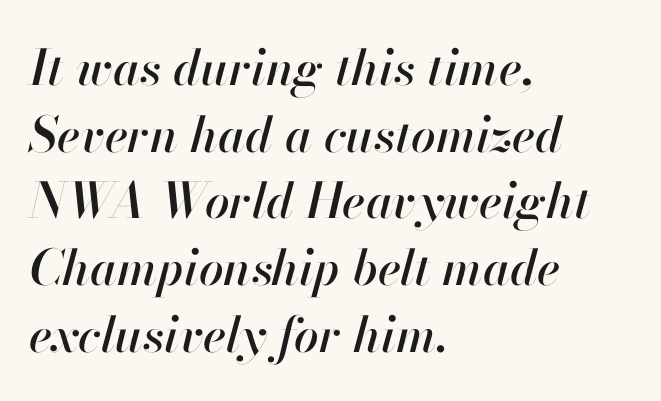
The image shows 49 px text type, italic (leaning right); set left-aligned, normal line spacing (1.36x), normal letter spacing, not underlined; high stroke contrast and a small x-height.
